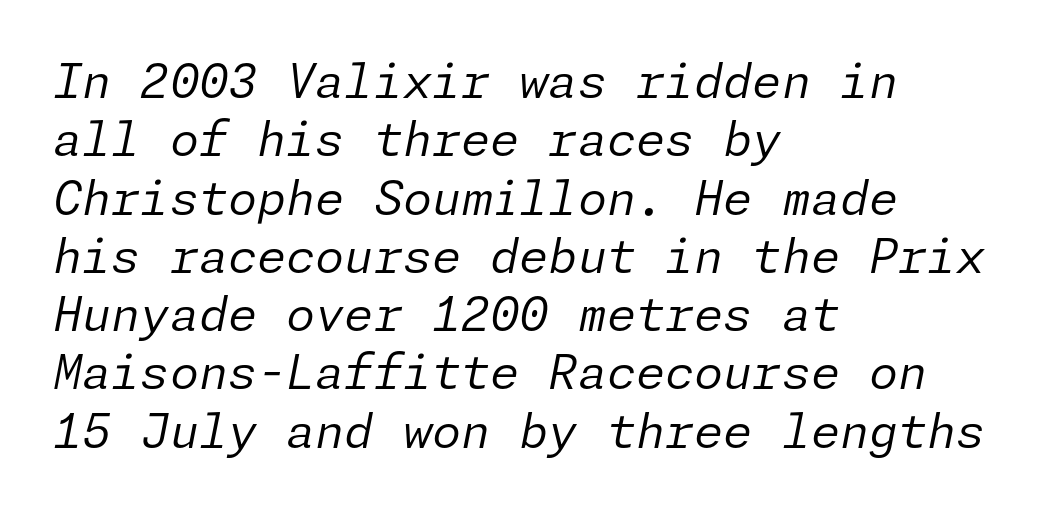
The image shows 47 px regular-weight type, italic (leaning right); set left-aligned, line spacing 1.24x, normal letter spacing, not underlined; low stroke contrast and a medium x-height.
